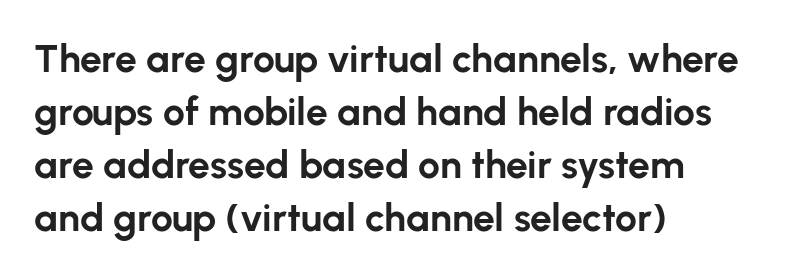
The image shows 39 px bold sans-serif type, upright; set left-aligned, normal line spacing (1.36x), normal letter spacing, not underlined; low stroke contrast and a medium x-height.
